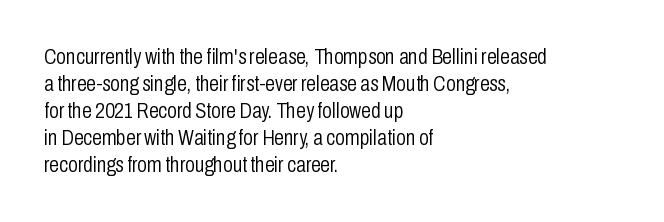
The image shows 22 px text type, upright; set left-aligned, line spacing 1.23x, normal letter spacing, not underlined.
